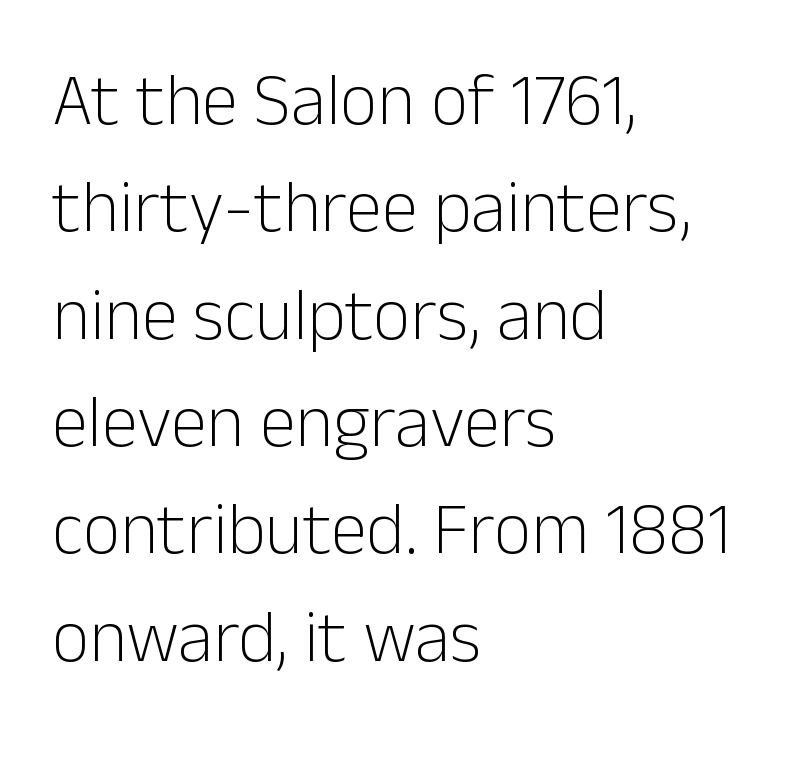
{"serif": "no", "italic": "no", "bold": "no", "weight": "light", "width": "normal", "stroke_contrast": "low", "x_height": "medium", "monospaced": "no", "underline": "no", "align": "left", "line_spacing": "normal", "line_spacing_ratio": 1.47, "letter_spacing": "normal", "letter_spacing_em": 0.0, "glyph_px": 73}
